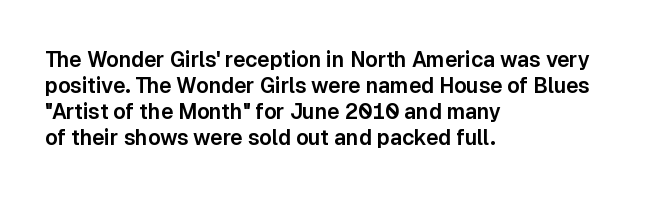
The typesetter chose a ragged-right arrangement here. The type sits square on the baseline with zero lean. There is no visible air inserted between adjacent glyphs. Has an underline been added? It has not.
